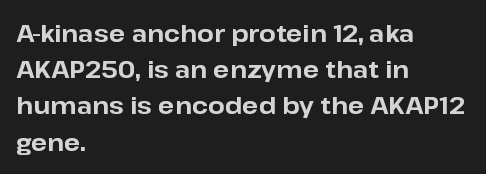
The image shows 24 px bold type, upright; set left-aligned, normal line spacing (1.51x), normal letter spacing, not underlined.
